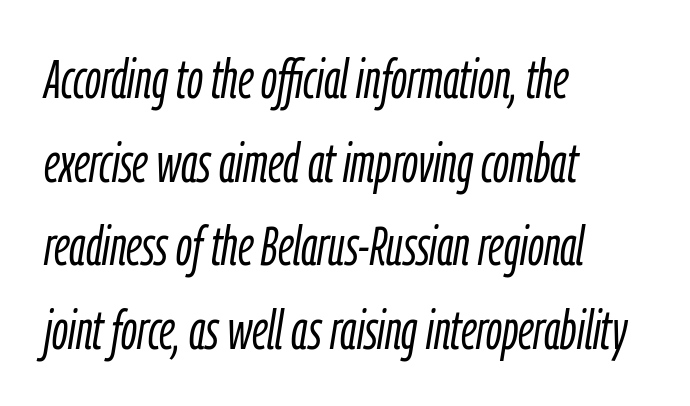
Ink coverage per letter is moderate at most. The string is rendered with underlining switched off. Looks like regular typesetting: each glyph gets only the width it needs. A typesetter would call this zero additional tracking. Compared with typical paragraphs, the rows here are spaced about the same. Compared with a centered layout, this one pins lines to the left instead.
